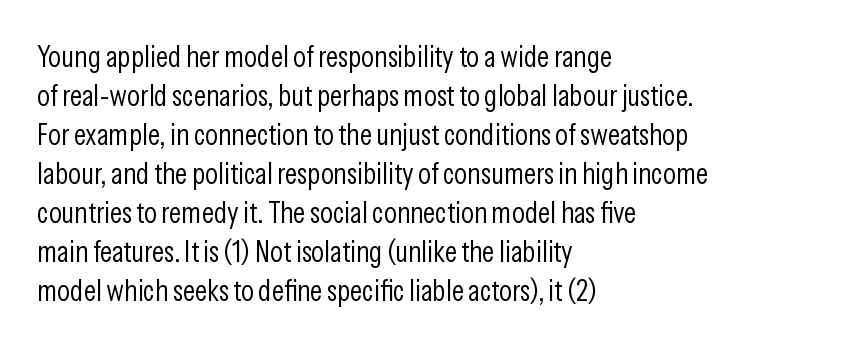
{"serif": "no", "italic": "no", "bold": "no", "weight": "light", "width": "condensed", "stroke_contrast": "low", "x_height": "medium", "monospaced": "no", "underline": "no", "align": "left", "line_spacing": "normal", "line_spacing_ratio": 1.3, "letter_spacing": "normal", "letter_spacing_em": 0.0, "glyph_px": 30}
